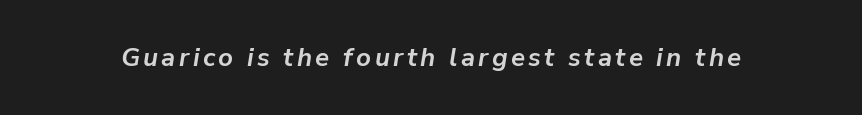
{"italic": "yes", "lean": "right", "slant_degrees": 9, "bold": "yes", "underline": "no", "glyph_px": 26}
